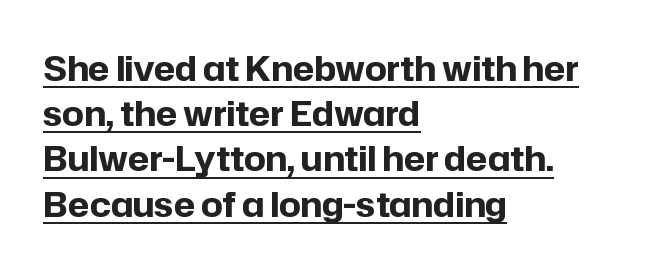
The paragraph shown leans on its left margin. This sample keeps an unexceptional amount of space between lines. Grotesque or geometric, the face here clearly has no serifs. Varying glyph widths throughout — classic text-font behaviour.
